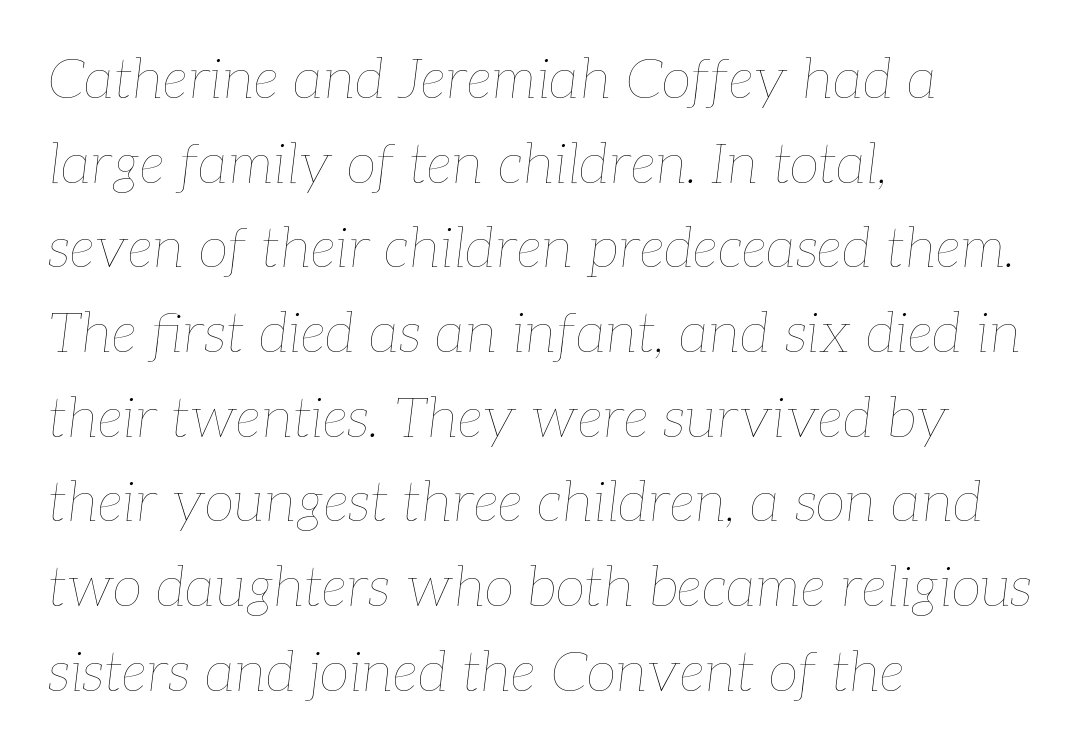
Leading: standard. The face used here is proportionally spaced, like ordinary book or web type. Letters have the restrained weight of plain body copy at most. Any mark beneath the type? The region is blank.
